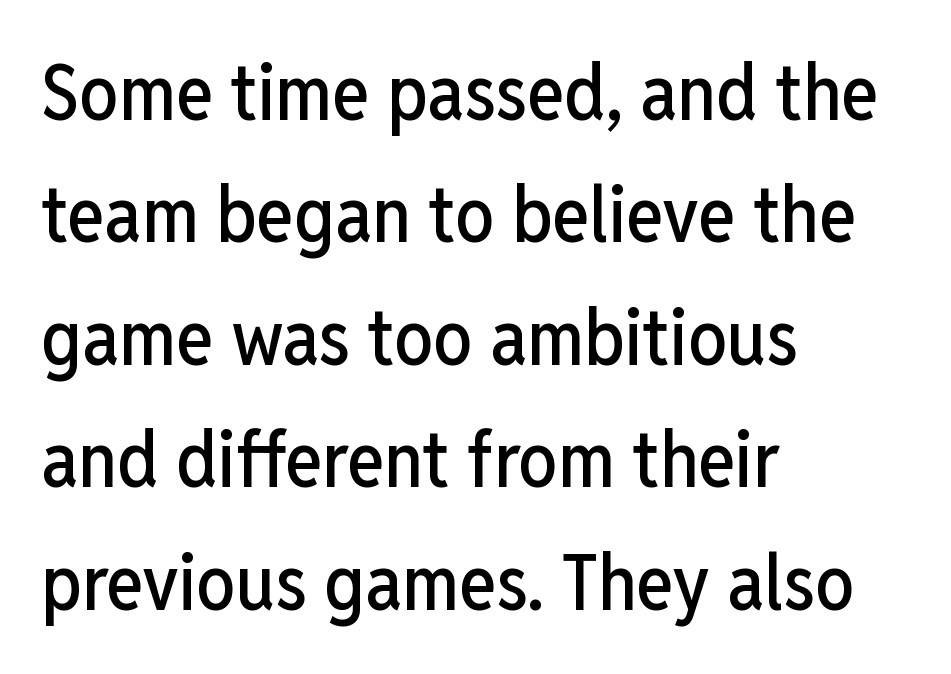
Q: Is the text italic (slanted)? A: No, it is upright.
Q: Is the typeface a serif or a sans-serif typeface? A: Sans-serif.
Q: Is the text underlined? A: No.
Q: How is the paragraph aligned? A: Left-aligned.
Q: Is the spacing between letters normal or unusually wide? A: Normal.
Q: Is the spacing between lines tight, normal or loose? A: Normal.
Q: Width (condensed, normal, or wide)? A: Condensed.
Q: Stroke contrast? A: Low.
Q: x-height? A: Medium.
Q: Monospaced? A: No.
